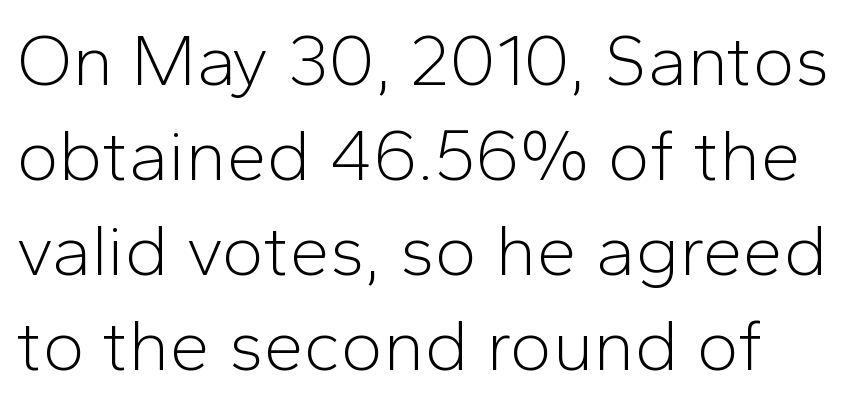
Q: Is the text bold? A: No.
Q: Is the text italic (slanted)? A: No, it is upright.
Q: Is the typeface a serif or a sans-serif typeface? A: Sans-serif.
Q: Is the text underlined? A: No.
Q: How is the paragraph aligned? A: Left-aligned.
Q: Is the spacing between letters normal or unusually wide? A: Normal.
Q: Is the spacing between lines tight, normal or loose? A: Normal.
Q: Width (condensed, normal, or wide)? A: Normal.
Q: Stroke contrast? A: Low.
Q: x-height? A: Medium.
Q: Monospaced? A: No.
